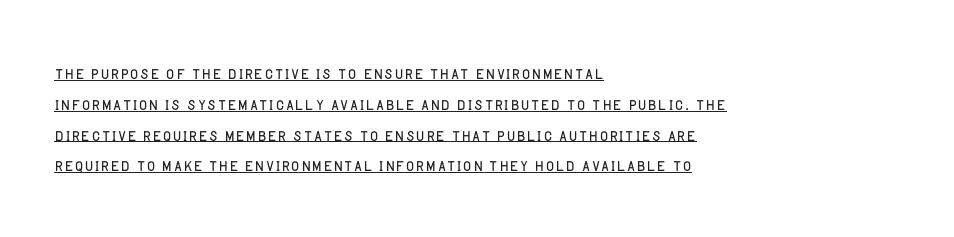
{"italic": "no", "bold": "no", "underline": "yes", "align": "left", "line_spacing": "normal", "line_spacing_ratio": 1.4, "letter_spacing": "normal", "letter_spacing_em": 0.0, "glyph_px": 22}
